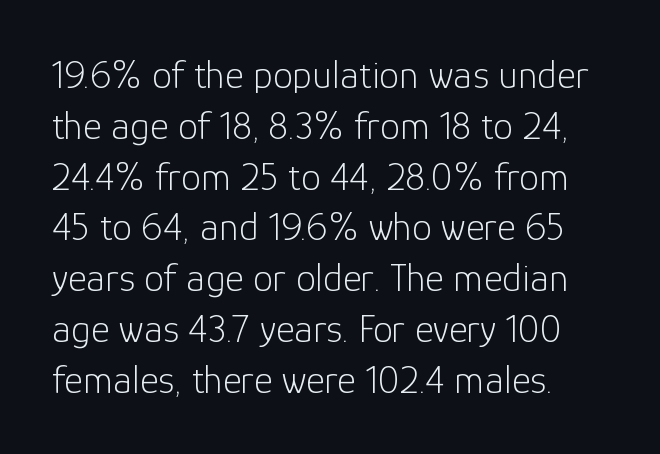
{"serif": "no", "italic": "no", "bold": "no", "weight": "light", "width": "normal", "stroke_contrast": "low", "x_height": "medium", "monospaced": "no", "underline": "no", "align": "left", "line_spacing": "normal", "line_spacing_ratio": 1.27, "letter_spacing": "normal", "letter_spacing_em": 0.0, "glyph_px": 40}
